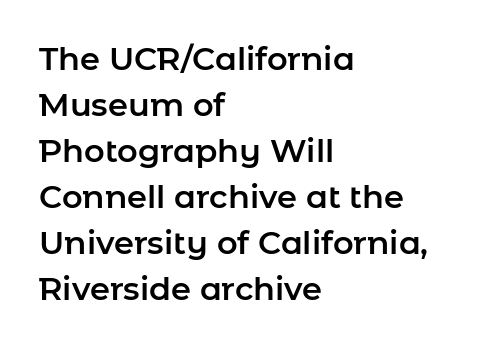
{"serif": "no", "italic": "no", "width": "normal", "stroke_contrast": "low", "x_height": "medium", "monospaced": "no", "underline": "no", "align": "left", "line_spacing": "normal", "line_spacing_ratio": 1.44, "letter_spacing": "normal", "letter_spacing_em": 0.0, "glyph_px": 32}
